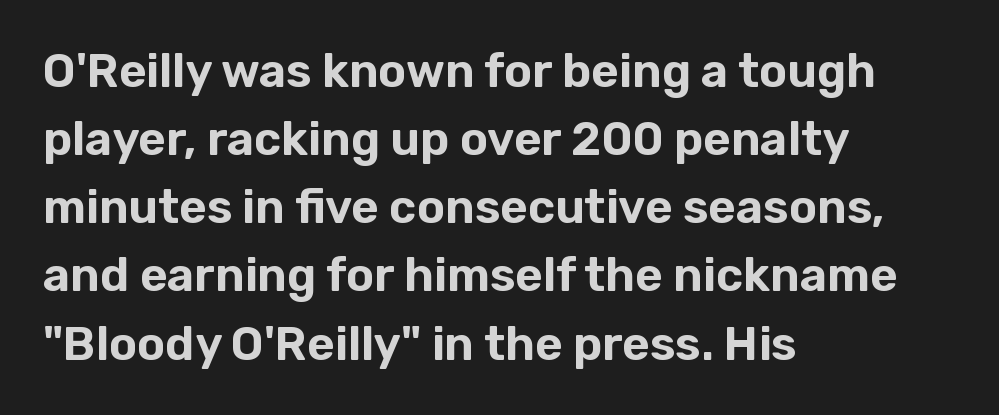
The image shows 47 px sans-serif type, upright; set left-aligned, normal line spacing (1.45x), normal letter spacing, not underlined; low stroke contrast and a medium x-height.
